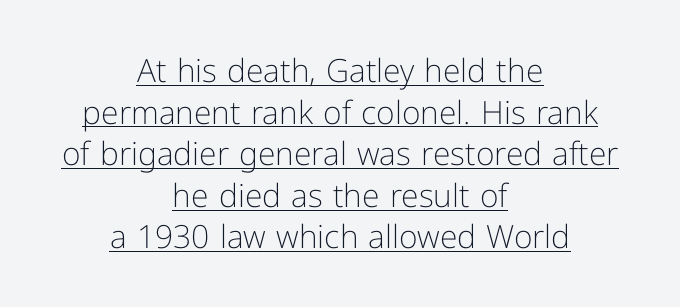
What decoration does the sample have? An underline. Designer's note — italics off, roman on. This is not heavy type; no bold has been used. The lines in this sample share a center point and differ in where they start and stop.
